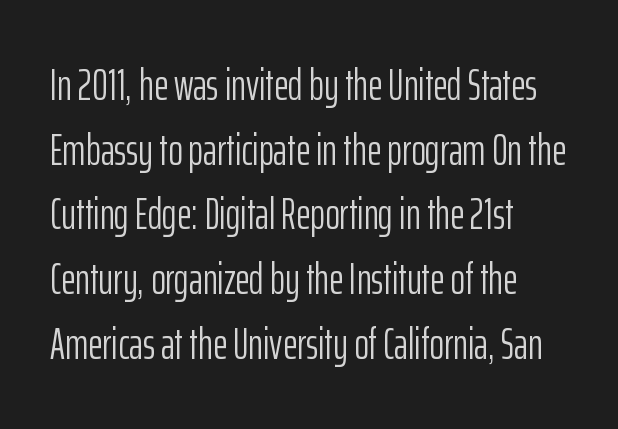
Q: Is the text bold? A: No.
Q: Is the text italic (slanted)? A: No, it is upright.
Q: Is the typeface a serif or a sans-serif typeface? A: Sans-serif.
Q: Is the text underlined? A: No.
Q: How is the paragraph aligned? A: Left-aligned.
Q: Is the spacing between letters normal or unusually wide? A: Normal.
Q: Is the spacing between lines tight, normal or loose? A: Normal.
Q: Width (condensed, normal, or wide)? A: Condensed.
Q: Stroke contrast? A: Low.
Q: x-height? A: Medium.
Q: Monospaced? A: No.
